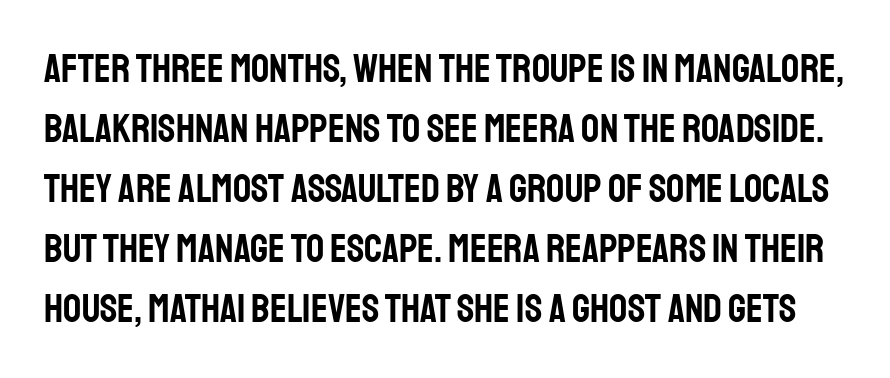
The lines sit at an ordinary, default distance from one another. Is this a sans? Yes — the strokes have no serifs. There is no visible air inserted between adjacent glyphs. Posture: straight, roman, zero tilt. This sample has the flowing, uneven cadence of proportional lettering.
